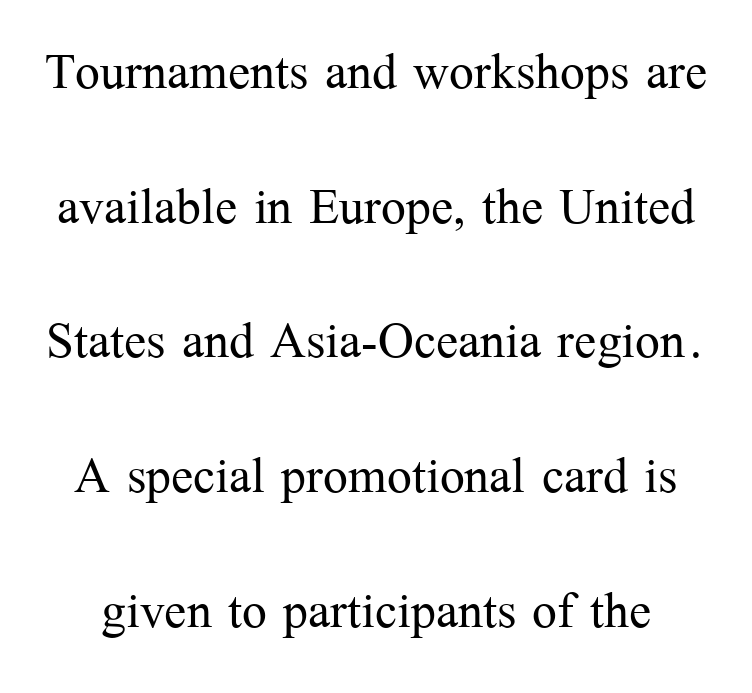
Q: Is the text bold? A: No.
Q: Is the text italic (slanted)? A: No, it is upright.
Q: Is the typeface a serif or a sans-serif typeface? A: Serif.
Q: Is the text underlined? A: No.
Q: How is the paragraph aligned? A: Centered.
Q: Is the spacing between letters normal or unusually wide? A: Normal.
Q: Is the spacing between lines tight, normal or loose? A: Loose.
Q: Width (condensed, normal, or wide)? A: Normal.
Q: Stroke contrast? A: Medium.
Q: x-height? A: Medium.
Q: Monospaced? A: No.
